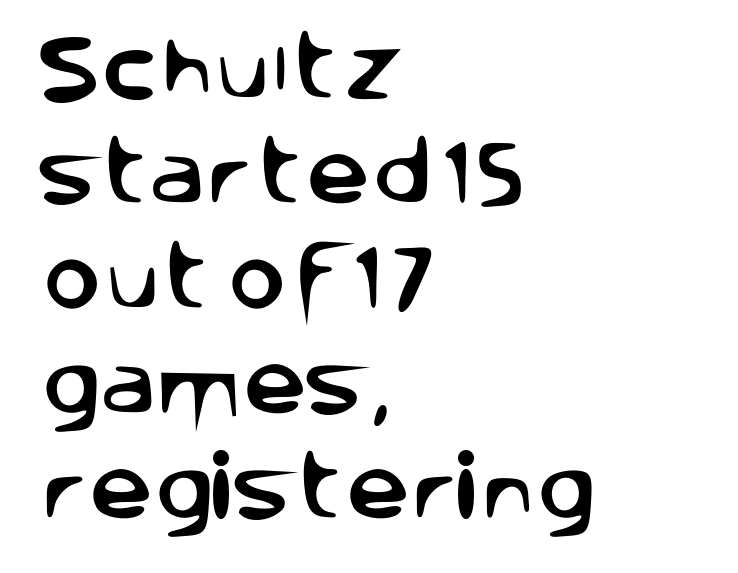
Q: Is the text italic (slanted)? A: No, it is upright.
Q: Is the typeface a serif or a sans-serif typeface? A: Sans-serif.
Q: Is the text underlined? A: No.
Q: How is the paragraph aligned? A: Left-aligned.
Q: Is the spacing between letters normal or unusually wide? A: Normal.
Q: Is the spacing between lines tight, normal or loose? A: Normal.
Q: Width (condensed, normal, or wide)? A: Normal.
Q: Stroke contrast? A: Low.
Q: x-height? A: Large.
Q: Monospaced? A: No.
